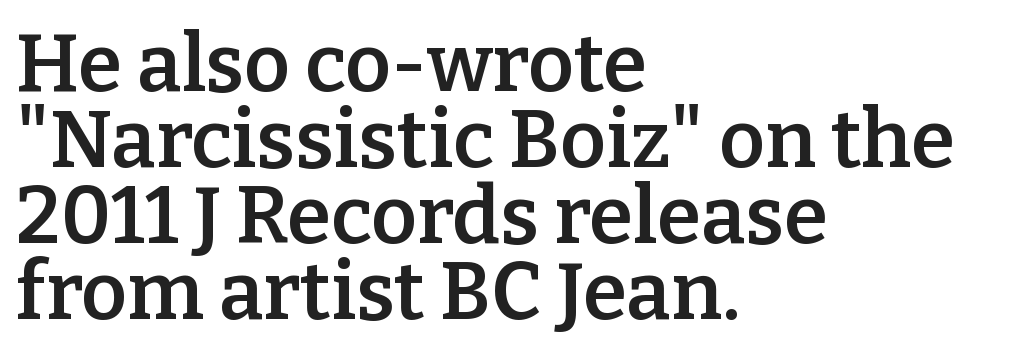
Q: Is the text bold? A: Semi-bold.
Q: Is the text italic (slanted)? A: No, it is upright.
Q: Is the typeface a serif or a sans-serif typeface? A: Serif.
Q: Is the text underlined? A: No.
Q: How is the paragraph aligned? A: Left-aligned.
Q: Is the spacing between letters normal or unusually wide? A: Normal.
Q: Is the spacing between lines tight, normal or loose? A: Tight.
Q: Width (condensed, normal, or wide)? A: Normal.
Q: Stroke contrast? A: Low.
Q: x-height? A: Medium.
Q: Monospaced? A: No.
